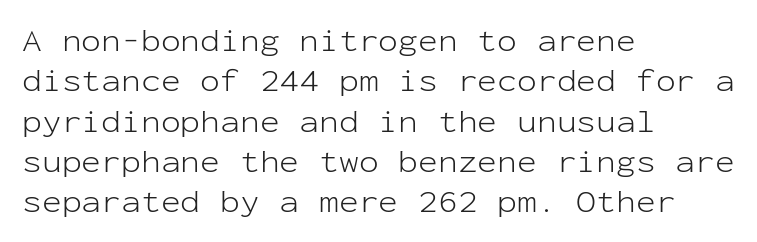
Look at the tracking — it's just the regular setting, nothing added. The typeface has the unassuming heft of standard copy or less. The typography opts for an upright posture over an oblique one. Stroke terminals: plain, sans-serif.
